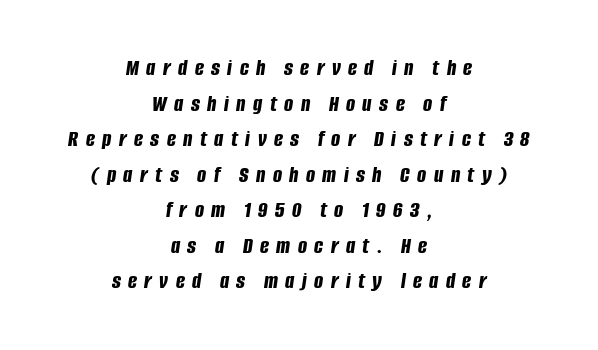
A bare baseline throughout the passage. Quick note: italic. This block has exactly the height ordinary leading produces. Does the copy run flush right? No — it is centered line by line. These lines have a slow, spaced-out rhythm from letter to letter.
